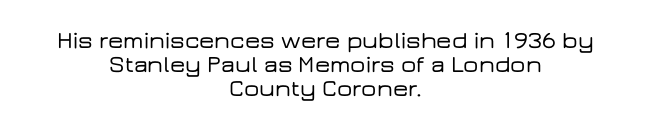
{"italic": "no", "underline": "no", "align": "center", "line_spacing": "tight", "line_spacing_ratio": 0.99, "letter_spacing": "normal", "letter_spacing_em": 0.0, "glyph_px": 24}
